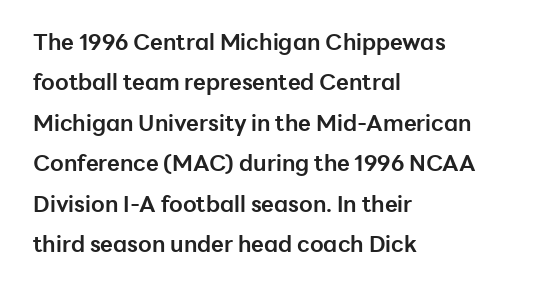
The image shows 22 px bold type, upright; set left-aligned, line spacing 1.84x, normal letter spacing, not underlined.
